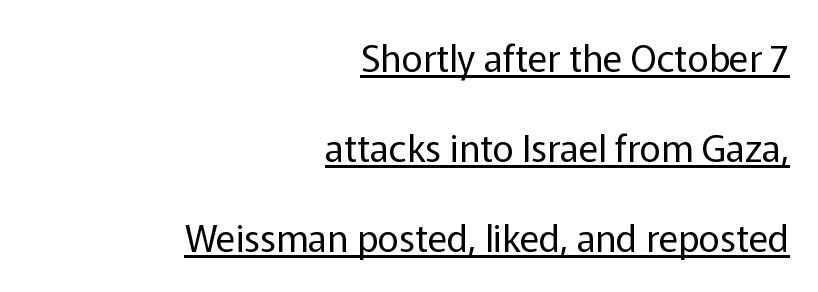
Is the block centered? No — it sits flush against the right margin. This is the regular roman posture of the typeface. The passage shown is not bold in any degree. Has an underline been added? It has.
